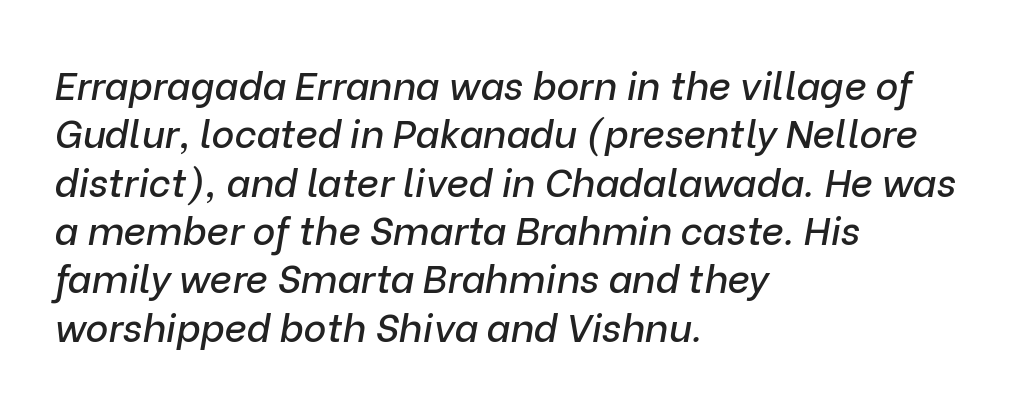
The image shows 39 px text type, italic (leaning right); set left-aligned, line spacing 1.24x, normal letter spacing, not underlined; low stroke contrast and a medium x-height.
